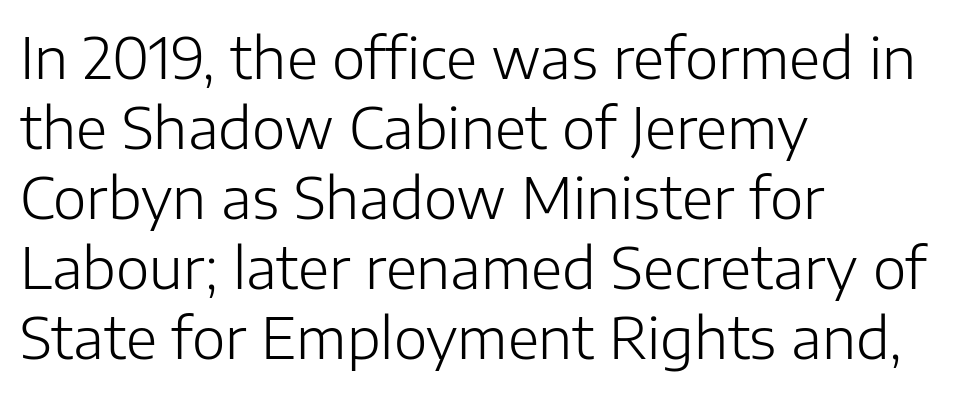
The image shows 57 px light sans-serif type, upright; set left-aligned, line spacing 1.23x, normal letter spacing, not underlined; low stroke contrast and a medium x-height.
